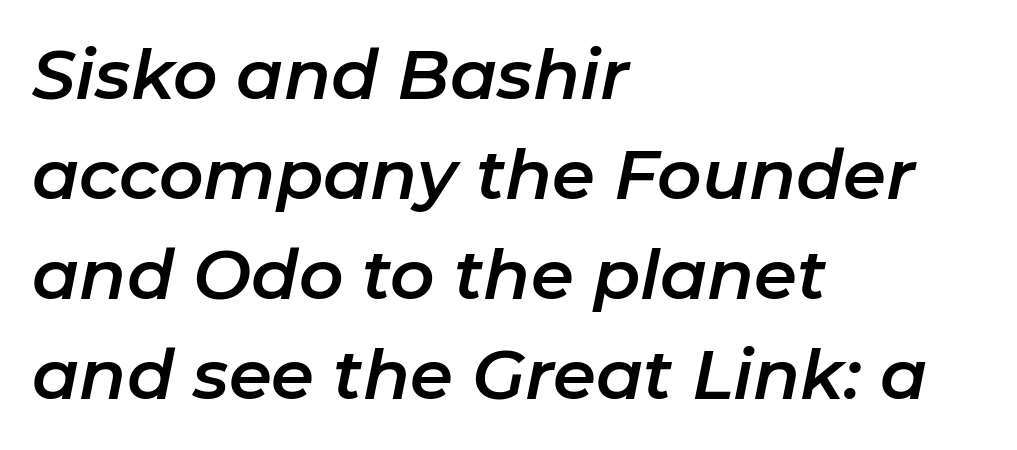
{"italic": "yes", "lean": "right", "slant_degrees": 11, "width": "normal", "stroke_contrast": "low", "x_height": "medium", "monospaced": "no", "underline": "no", "align": "left", "line_spacing": "normal", "line_spacing_ratio": 1.45, "letter_spacing": "normal", "letter_spacing_em": 0.0, "glyph_px": 69}
